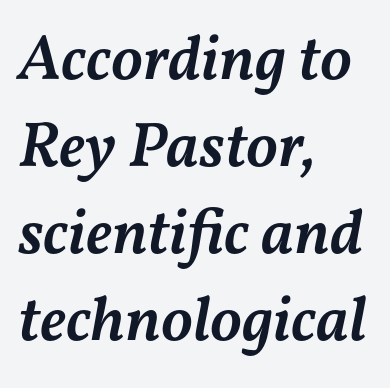
The image shows 64 px semibold type, italic (leaning right); set left-aligned, normal line spacing (1.36x), normal letter spacing, not underlined; medium stroke contrast and a medium x-height.
